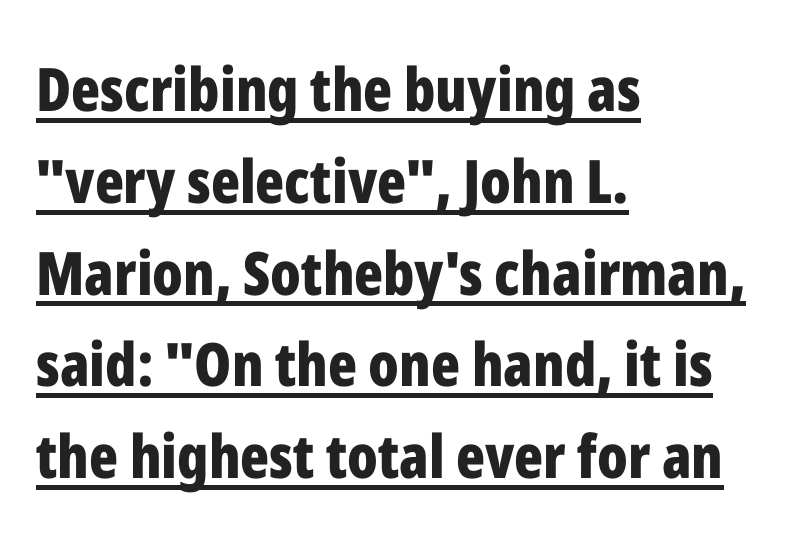
Q: Is the text bold? A: Yes.
Q: Is the text italic (slanted)? A: No, it is upright.
Q: Is the typeface a serif or a sans-serif typeface? A: Sans-serif.
Q: Is the text underlined? A: Yes.
Q: How is the paragraph aligned? A: Left-aligned.
Q: Is the spacing between letters normal or unusually wide? A: Normal.
Q: Is the spacing between lines tight, normal or loose? A: Normal.
Q: Width (condensed, normal, or wide)? A: Condensed.
Q: Stroke contrast? A: Low.
Q: x-height? A: Medium.
Q: Monospaced? A: No.
